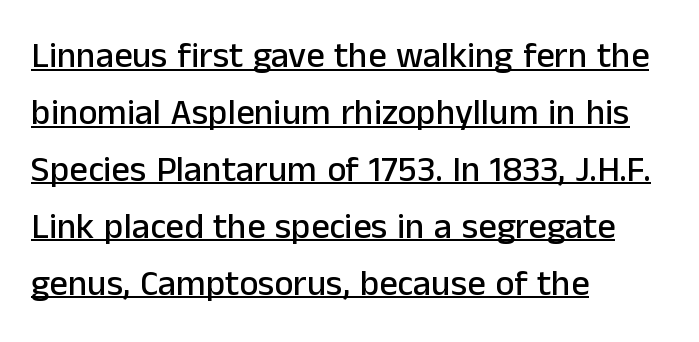
The line texture is even and compact thanks to regular tracking. Do the characters align in a grid? No, the font is proportional. Reading down the block, your eye returns to a fixed left position each line. This sample uses a sans-serif face. The line-height multiplier appears to be the usual default. Underlined type.
